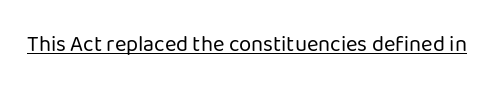
{"italic": "no", "bold": "no", "underline": "yes", "letter_spacing": "normal", "letter_spacing_em": 0.0, "glyph_px": 22}
